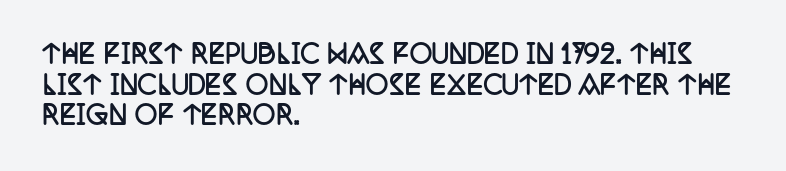
Q: Is the text bold? A: Yes.
Q: Is the text italic (slanted)? A: No, it is upright.
Q: Is the text underlined? A: No.
Q: How is the paragraph aligned? A: Left-aligned.
Q: Is the spacing between letters normal or unusually wide? A: Normal.
